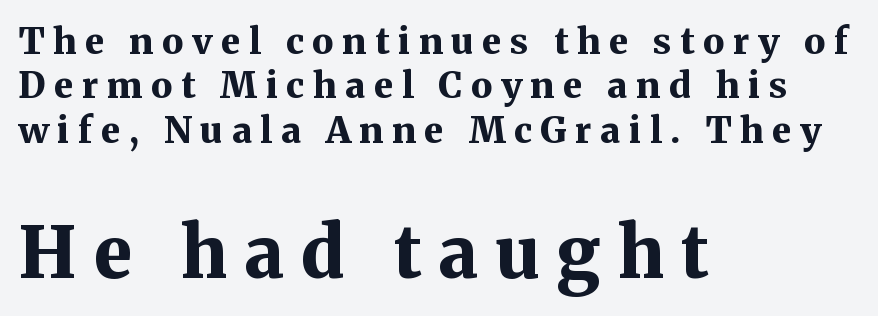
{"serif": "yes", "italic": "no", "bold": "yes", "weight": "bold", "width": "normal", "stroke_contrast": "medium", "x_height": "medium", "monospaced": "no", "underline": "no", "align": "left", "line_spacing_ratio": 1.23, "letter_spacing": "wide", "letter_spacing_em": 0.24, "larger_block": "second", "size_ratio": 1.97, "glyph_px": 71}
